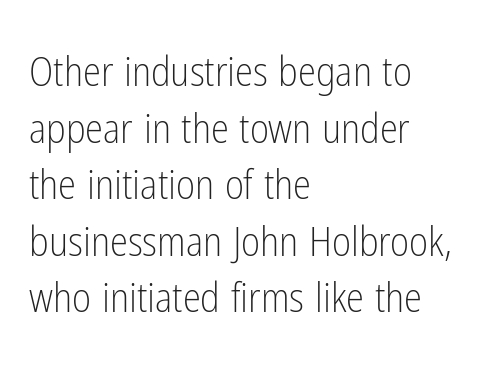
The foot of each line stays bare and open. The setting favours the left margin, as ordinary paragraphs usually do. Think of a printed novel: that variable character pitch is what you see here. This is roman type, the default non-slanted kind.
